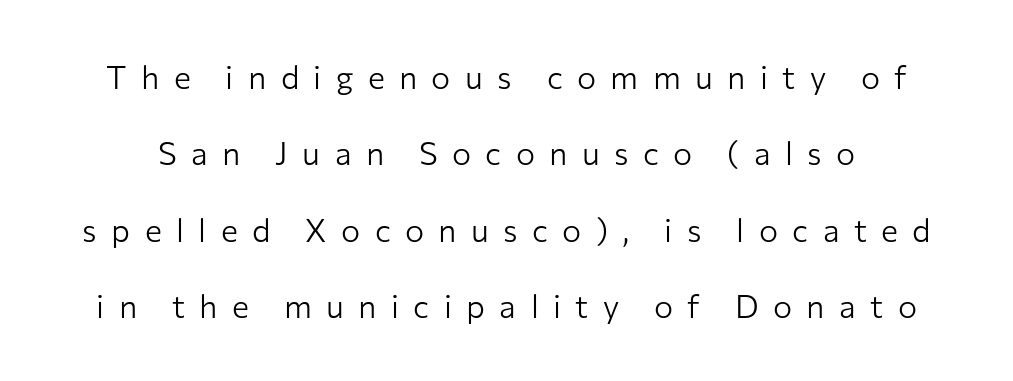
{"serif": "no", "italic": "no", "bold": "no", "weight": "light", "width": "normal", "stroke_contrast": "low", "x_height": "medium", "monospaced": "no", "underline": "no", "line_spacing": "loose", "line_spacing_ratio": 2.39, "letter_spacing": "wide", "letter_spacing_em": 0.45, "glyph_px": 32}
